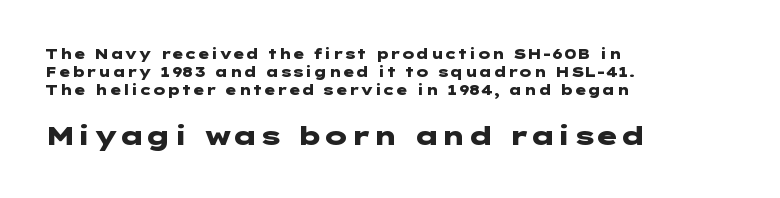
Any mark beneath the type? The region is blank. Quick note: interline space is typical. The passage shown begins with its smaller block and ends with its larger one. In terms of posture, this sample is upright. This sample is left-justified, so line endings fall wherever the words run out.
